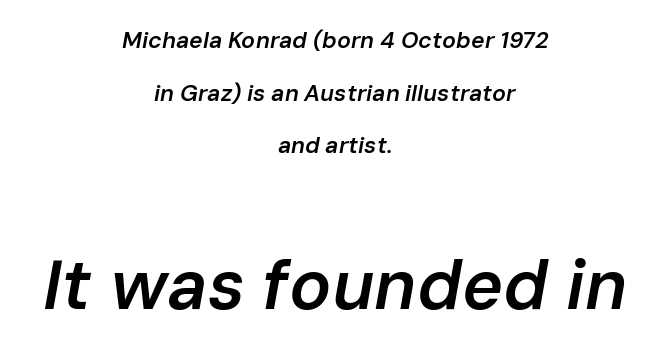
Q: Is the text bold? A: Semi-bold.
Q: Is the text italic (slanted)? A: Yes, it leans right by about 10 degrees.
Q: Is the text underlined? A: No.
Q: How is the paragraph aligned? A: Centered.
Q: Is the spacing between letters normal or unusually wide? A: Normal.
Q: Is the spacing between lines tight, normal or loose? A: Loose.
Q: Which block of text is set in a larger size, the first (top) or the second (bottom)? A: The second (bottom) one.
Q: Width (condensed, normal, or wide)? A: Normal.
Q: Stroke contrast? A: Low.
Q: x-height? A: Medium.
Q: Monospaced? A: No.
